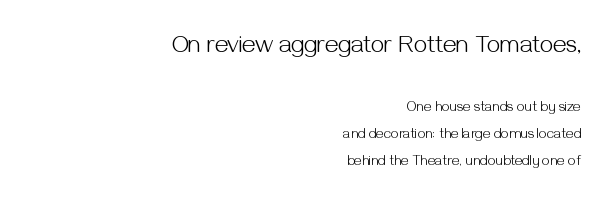
This is roman type, the default non-slanted kind. The line texture is even and compact thanks to regular tracking. Stems here are at most as thick as an everyday book face. Honestly, the rows look like they've been pulled way apart. The baseline area is clear. Is the block centered? No — it sits flush against the right margin.
